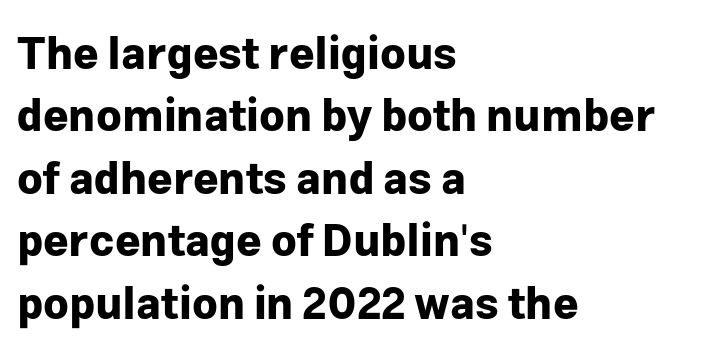
A typesetter would call this zero additional tracking. This sample has the flowing, uneven cadence of proportional lettering. The space directly below the letters is spotless. Is the type bold? Yes — the strokes are clearly thick and heavy.
